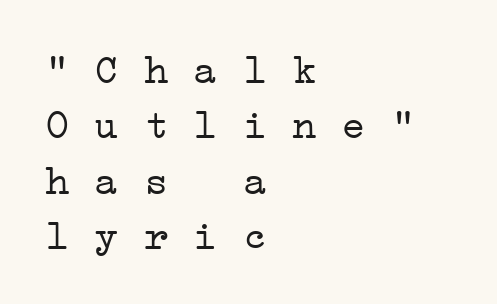
The image shows 41 px light, wide serif type, monospaced; set left-aligned, normal line spacing (1.35x), normal letter spacing, not underlined; low stroke contrast and a medium x-height.
